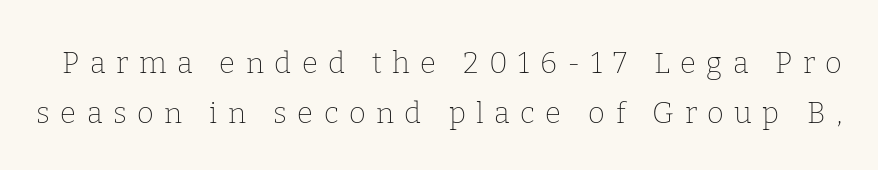
Q: Is the text bold? A: No.
Q: Is the text italic (slanted)? A: No, it is upright.
Q: Is the typeface a serif or a sans-serif typeface? A: Serif.
Q: Is the text underlined? A: No.
Q: Is the spacing between letters normal or unusually wide? A: Unusually wide.
Q: Width (condensed, normal, or wide)? A: Normal.
Q: Stroke contrast? A: Low.
Q: x-height? A: Medium.
Q: Monospaced? A: No.
